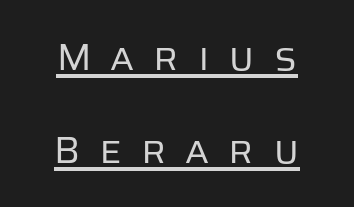
The image shows 38 px regular-weight sans-serif type, upright; set centered, loose line spacing (2.46x), unusually wide letter spacing (+0.5 em), underlined; low stroke contrast and a large x-height.
